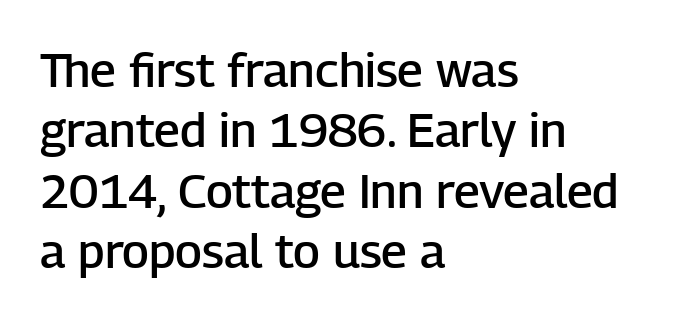
The characters look somewhat weighty, a semibold short of true bold. These lines were composed using upright roman letters. The typeface chosen for these lines omits serifs. This sample is left-justified, so line endings fall wherever the words run out. Each letter keeps its own natural width here, so spacing adapts to shape. The foot of each line stays bare and open.
